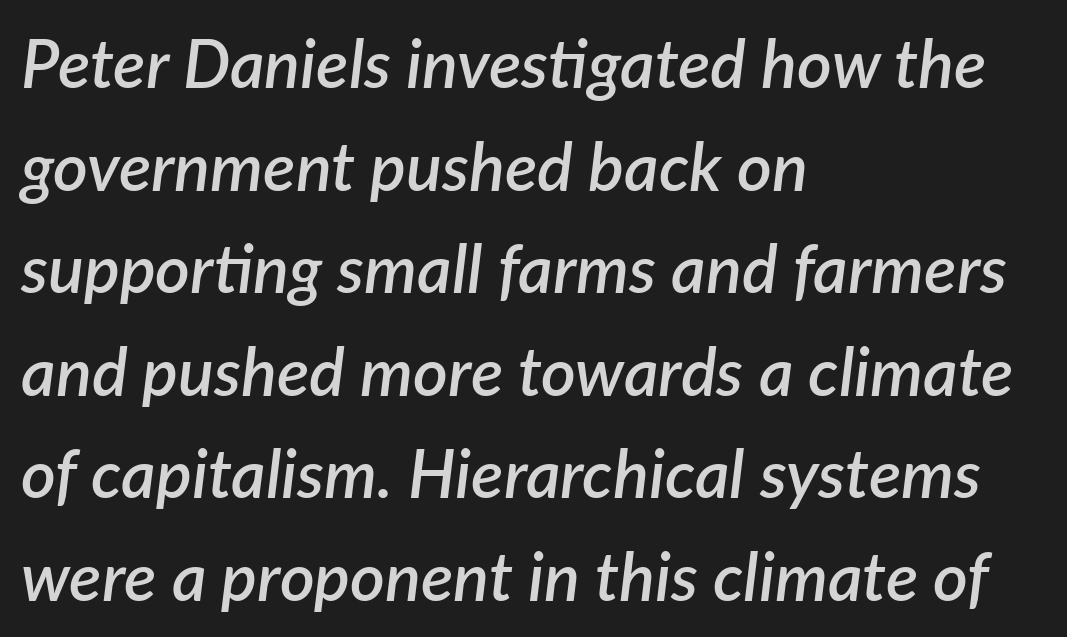
The image shows 67 px semibold type, italic (leaning right); set left-aligned, normal line spacing (1.53x), normal letter spacing, not underlined; low stroke contrast and a medium x-height.
